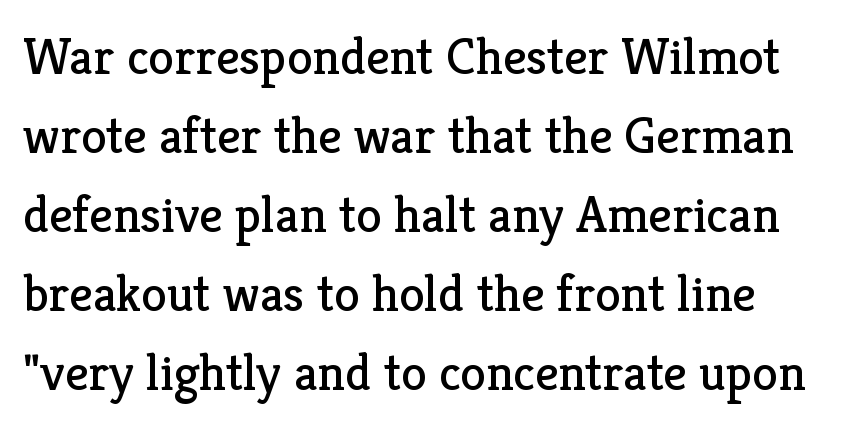
{"serif": "yes", "italic": "no", "bold": "no", "weight": "regular", "width": "normal", "stroke_contrast": "low", "x_height": "medium", "monospaced": "no", "underline": "no", "align": "left", "line_spacing": "normal", "line_spacing_ratio": 1.52, "letter_spacing": "normal", "letter_spacing_em": 0.0, "glyph_px": 52}
